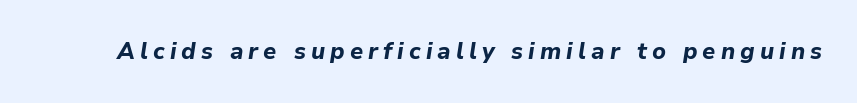
The image shows 23 px bold type, italic (leaning right); set unusually wide letter spacing (+0.22 em), not underlined.
